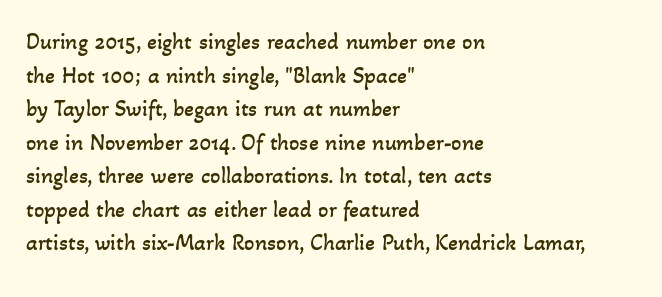
The cut favours lightness, reaching ordinary text weight at its darkest. The specimen omits any rule beneath the text block's lines. Alignment: flush left. This sample keeps an unexceptional amount of space between lines. Words appear dense and cohesive because spacing is normal.
